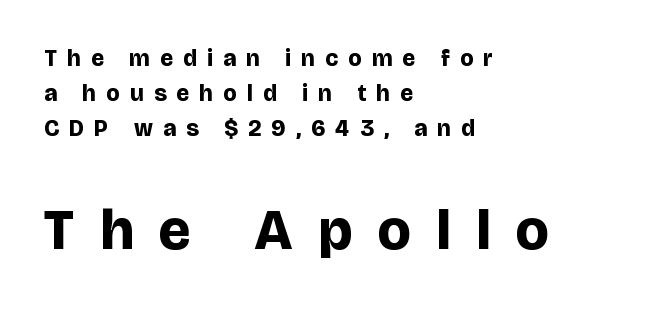
{"serif": "no", "italic": "no", "bold": "yes", "weight": "bold", "width": "normal", "stroke_contrast": "low", "x_height": "large", "monospaced": "no", "underline": "no", "align": "left", "line_spacing": "normal", "line_spacing_ratio": 1.53, "letter_spacing": "wide", "letter_spacing_em": 0.45, "larger_block": "second", "size_ratio": 2.48, "glyph_px": 57}
